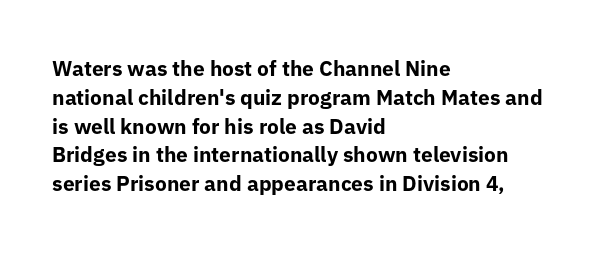
The image shows 21 px bold type, upright; set left-aligned, normal line spacing (1.37x), normal letter spacing, not underlined.
